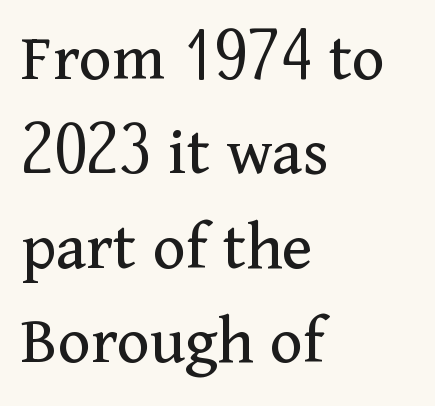
Stroke terminals: seriffed. Every row of glyphs begins at an identical x-position on the left. Type without underlining. Regular leading.
